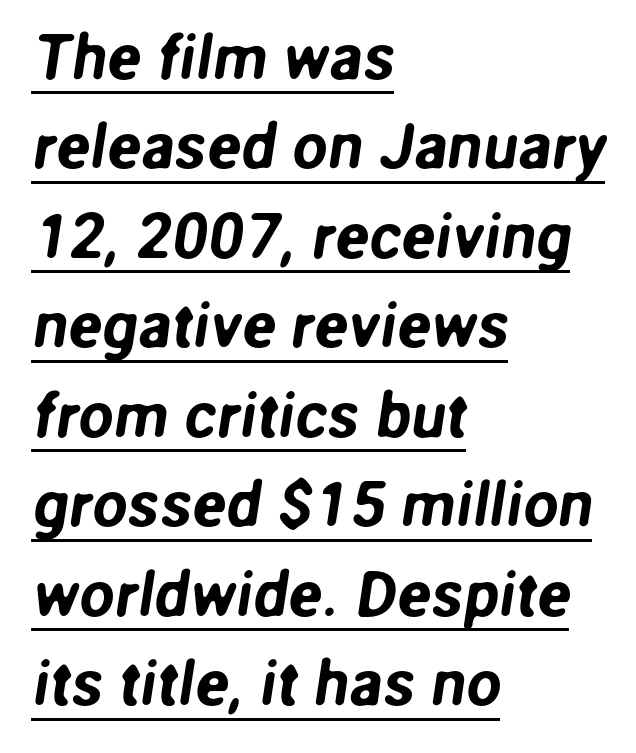
{"serif": "no", "width": "normal", "stroke_contrast": "low", "x_height": "medium", "monospaced": "no", "underline": "yes", "align": "left", "line_spacing": "normal", "line_spacing_ratio": 1.42, "letter_spacing": "normal", "letter_spacing_em": 0.0, "glyph_px": 63}
